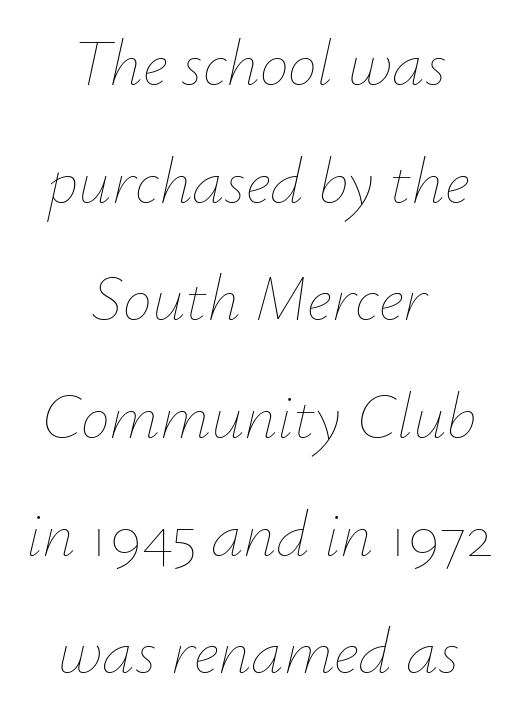
Characters are canted at an angle relative to the baseline's perpendicular. The strokes are not fattened; the text isn't bold. The lines in this sample share a center point and differ in where they start and stop. Spacing verdict: proportional, widths tailored to each character. Rule under the text: the space is simply empty. Nobody touched the tracking dial on this one.
